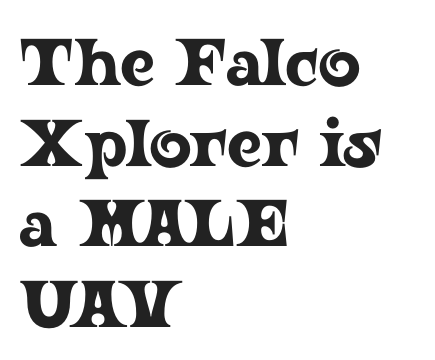
Are there feet on the stems? There are — it's a serif. Only glyphs here, with clear space below each row. This is the regular roman posture of the typeface. These lines are rendered in a variable-pitch font. Nothing unusual about the tracking: characters are spaced as the font intends.
